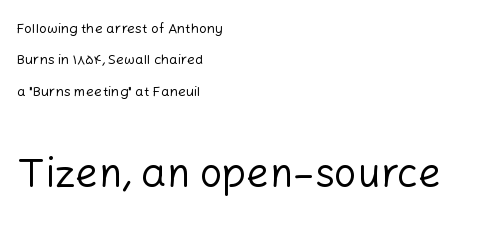
Q: Is the text bold? A: No.
Q: Is the text italic (slanted)? A: No, it is upright.
Q: Is the typeface a serif or a sans-serif typeface? A: Sans-serif.
Q: Is the text underlined? A: No.
Q: How is the paragraph aligned? A: Left-aligned.
Q: Is the spacing between letters normal or unusually wide? A: Normal.
Q: Is the spacing between lines tight, normal or loose? A: Loose.
Q: Which block of text is set in a larger size, the first (top) or the second (bottom)? A: The second (bottom) one.
Q: Width (condensed, normal, or wide)? A: Normal.
Q: Stroke contrast? A: Low.
Q: x-height? A: Medium.
Q: Monospaced? A: No.
